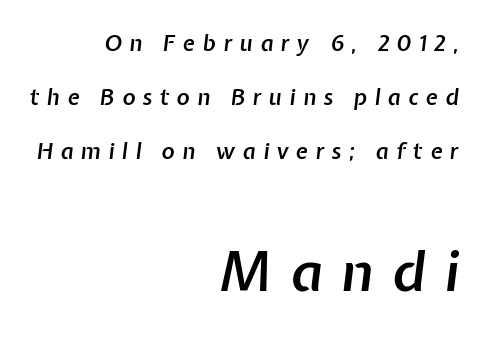
Q: Is the text bold? A: Semi-bold.
Q: Is the text italic (slanted)? A: Yes, it leans right by about 7 degrees.
Q: Is the text underlined? A: No.
Q: How is the paragraph aligned? A: Right-aligned.
Q: Is the spacing between letters normal or unusually wide? A: Unusually wide.
Q: Is the spacing between lines tight, normal or loose? A: Loose.
Q: Which block of text is set in a larger size, the first (top) or the second (bottom)? A: The second (bottom) one.
Q: Width (condensed, normal, or wide)? A: Normal.
Q: Stroke contrast? A: Low.
Q: x-height? A: Medium.
Q: Monospaced? A: No.
